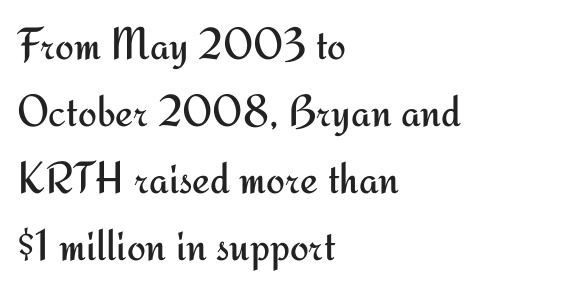
Q: Is the text bold? A: No.
Q: Is the text italic (slanted)? A: No, it is upright.
Q: Is the typeface a serif or a sans-serif typeface? A: Sans-serif.
Q: Is the text underlined? A: No.
Q: How is the paragraph aligned? A: Left-aligned.
Q: Is the spacing between letters normal or unusually wide? A: Normal.
Q: Is the spacing between lines tight, normal or loose? A: Normal.
Q: Width (condensed, normal, or wide)? A: Normal.
Q: Stroke contrast? A: Medium.
Q: x-height? A: Small.
Q: Monospaced? A: No.
